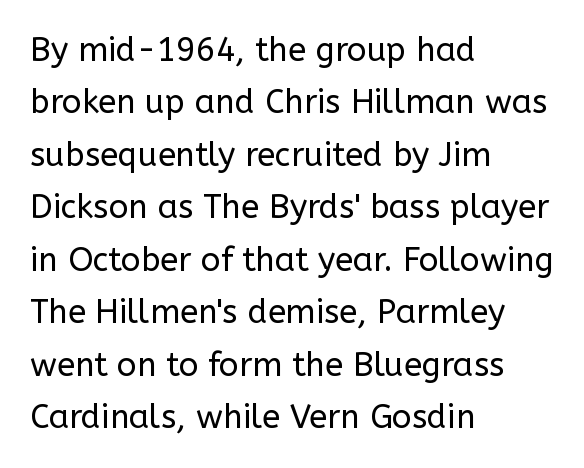
Q: Is the text bold? A: No.
Q: Is the text italic (slanted)? A: No, it is upright.
Q: Is the typeface a serif or a sans-serif typeface? A: Sans-serif.
Q: Is the text underlined? A: No.
Q: How is the paragraph aligned? A: Left-aligned.
Q: Is the spacing between letters normal or unusually wide? A: Normal.
Q: Is the spacing between lines tight, normal or loose? A: Normal.
Q: Width (condensed, normal, or wide)? A: Normal.
Q: Stroke contrast? A: Low.
Q: x-height? A: Medium.
Q: Monospaced? A: No.
